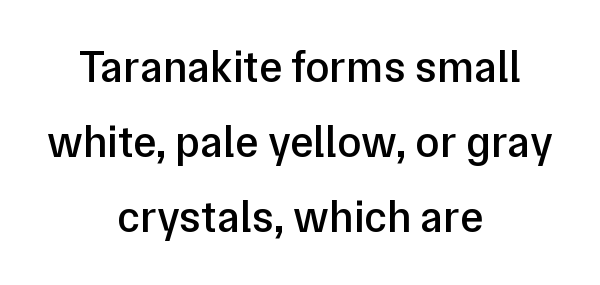
The image shows 44 px semibold sans-serif type, upright; set centered, line spacing 1.71x, normal letter spacing, not underlined; low stroke contrast and a medium x-height.
